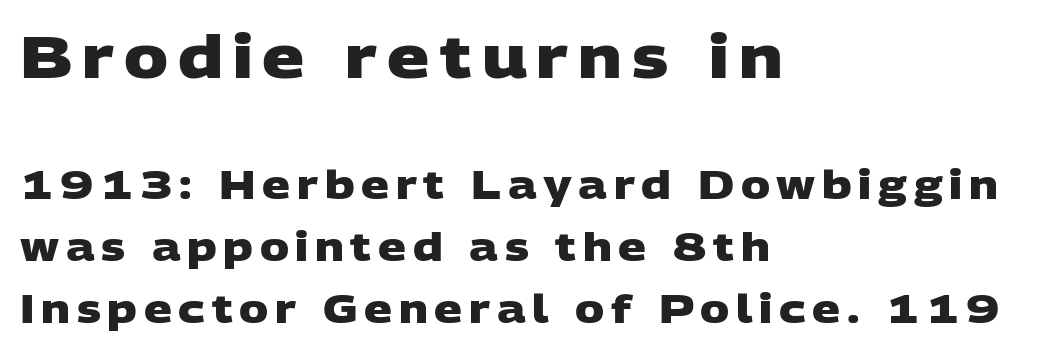
Descenders hang freely into open space. Notice how the passage keeps a crisp vertical edge on the left only. These words are printed bold, with thick strokes throughout. Do the characters align in a grid? No, the font is proportional.
